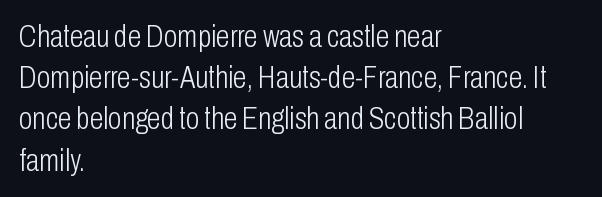
Q: Is the text bold? A: No.
Q: Is the text italic (slanted)? A: No, it is upright.
Q: Is the typeface a serif or a sans-serif typeface? A: Sans-serif.
Q: Is the text underlined? A: No.
Q: How is the paragraph aligned? A: Left-aligned.
Q: Is the spacing between letters normal or unusually wide? A: Normal.
Q: Is the spacing between lines tight, normal or loose? A: Normal.
Q: Width (condensed, normal, or wide)? A: Condensed.
Q: Stroke contrast? A: Low.
Q: x-height? A: Medium.
Q: Monospaced? A: No.
